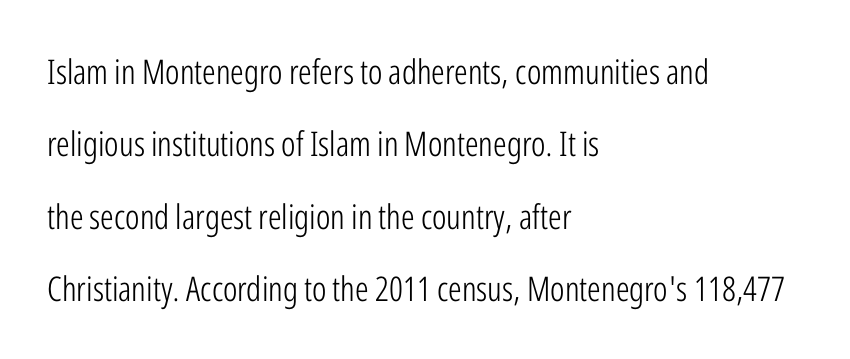
The image shows 34 px light, condensed sans-serif type, upright; set left-aligned, loose line spacing (2.13x), normal letter spacing, not underlined; low stroke contrast and a medium x-height.
